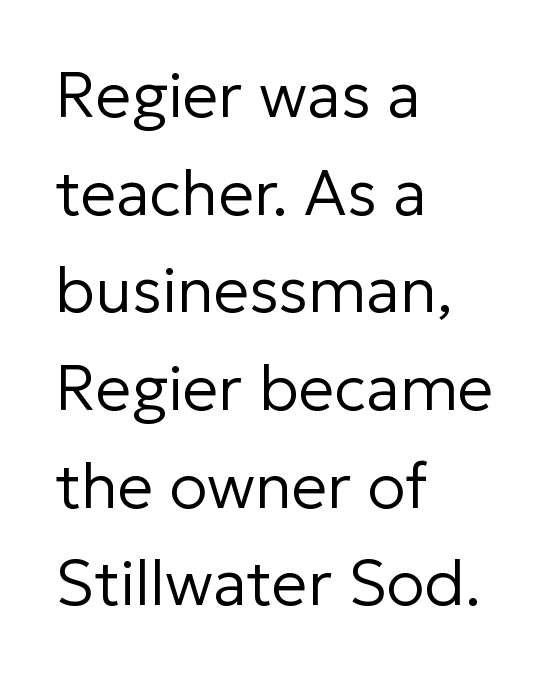
Letterform terminals end flat and unadorned throughout the passage. The gaps between neighbouring characters are ordinary and unremarkable. Unlike italic type, these characters show no tilt at all. Reading down the block, your eye returns to a fixed left position each line. The letterforms sit at book weight or below. A typesetter would call this proportional, since set widths differ per character.
